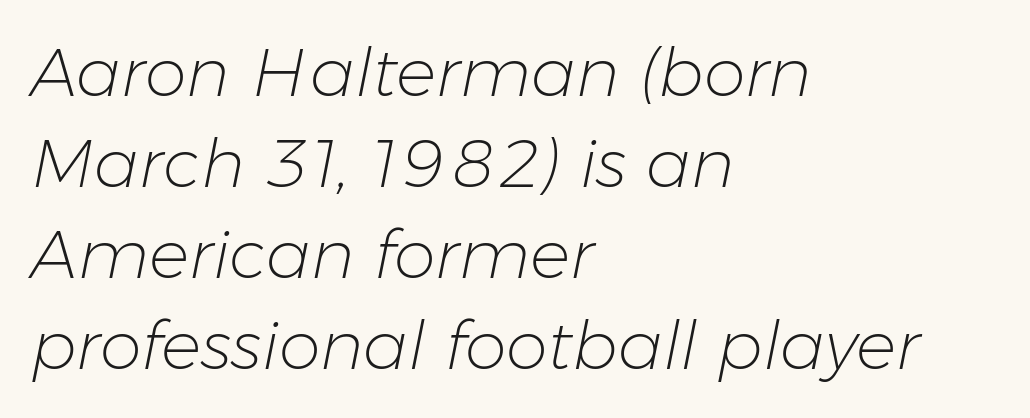
The image shows 67 px light type, italic (leaning right); set left-aligned, normal line spacing (1.36x), normal letter spacing, not underlined; low stroke contrast and a medium x-height.
